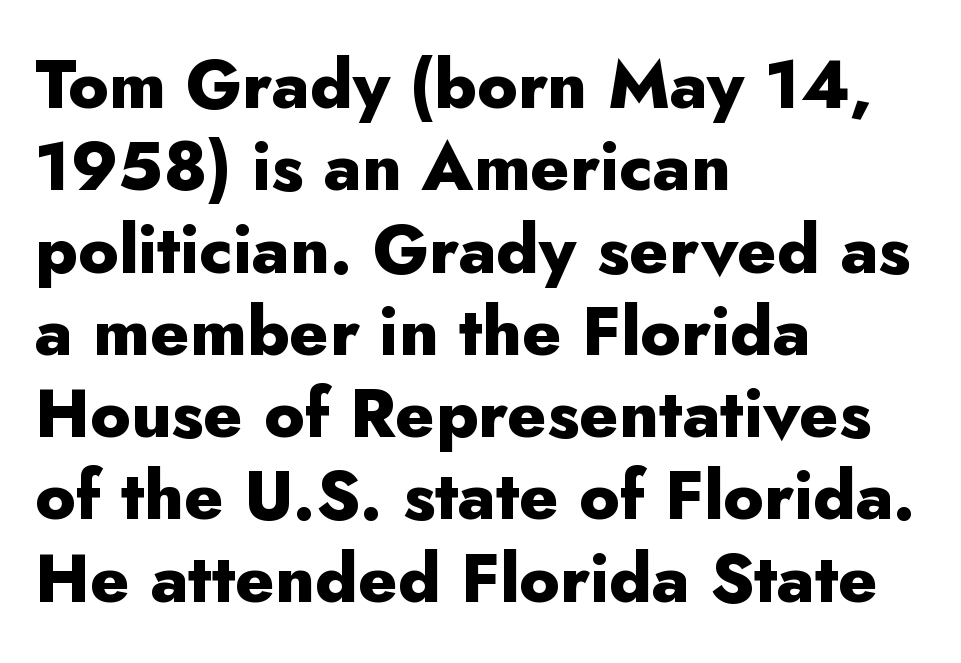
Q: Is the text bold? A: Yes.
Q: Is the text italic (slanted)? A: No, it is upright.
Q: Is the typeface a serif or a sans-serif typeface? A: Sans-serif.
Q: Is the text underlined? A: No.
Q: How is the paragraph aligned? A: Left-aligned.
Q: Is the spacing between letters normal or unusually wide? A: Normal.
Q: Width (condensed, normal, or wide)? A: Normal.
Q: Stroke contrast? A: Low.
Q: x-height? A: Small.
Q: Monospaced? A: No.
